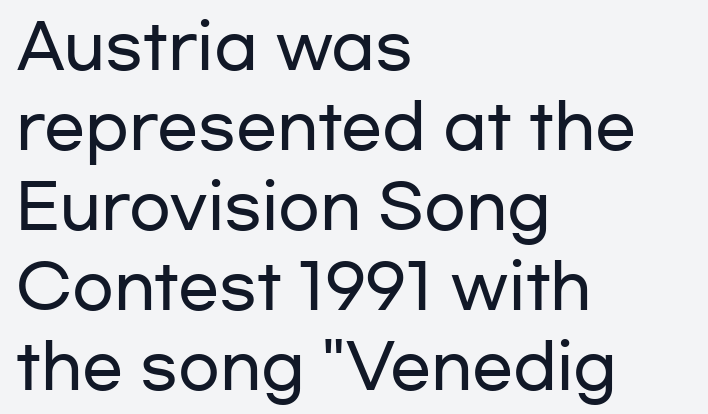
Characters follow at the spacing the type designer built in. Nobody drew a line under any word here. Evenly set lines give the paragraph a standard silhouette. Here the designer chose a conventional face with non-uniform glyph widths. The designer went with a sans here, leaving each stem footless. The setting favours the left margin, as ordinary paragraphs usually do.
